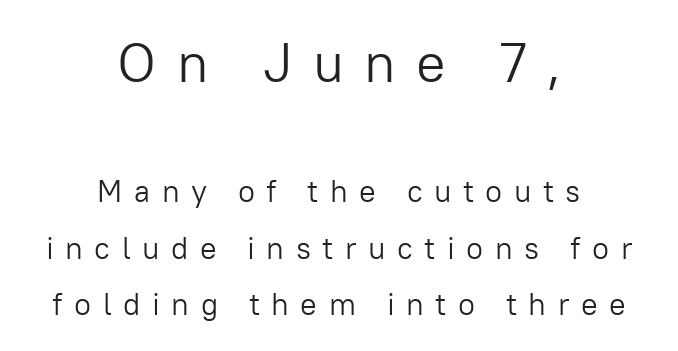
{"serif": "no", "italic": "no", "bold": "no", "weight": "light", "width": "normal", "stroke_contrast": "low", "x_height": "medium", "monospaced": "no", "underline": "no", "align": "center", "line_spacing_ratio": 1.82, "letter_spacing": "wide", "letter_spacing_em": 0.37, "larger_block": "first", "size_ratio": 1.77, "glyph_px": 55}
